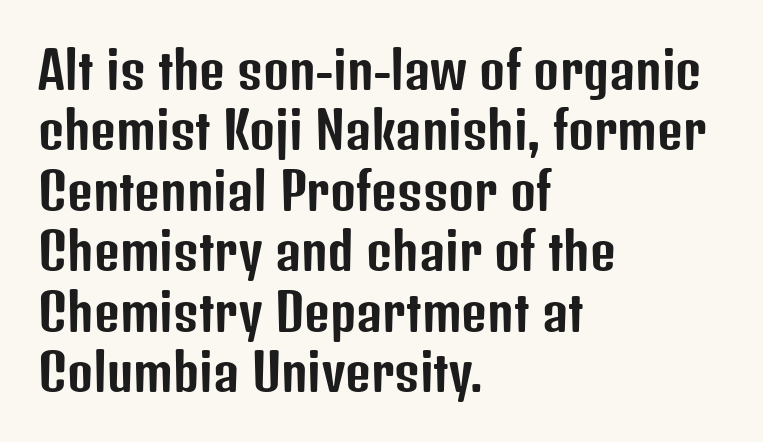
{"serif": "no", "italic": "no", "width": "condensed", "stroke_contrast": "low", "x_height": "medium", "monospaced": "no", "underline": "no", "align": "left", "line_spacing_ratio": 1.21, "letter_spacing": "normal", "letter_spacing_em": 0.0, "glyph_px": 50}
